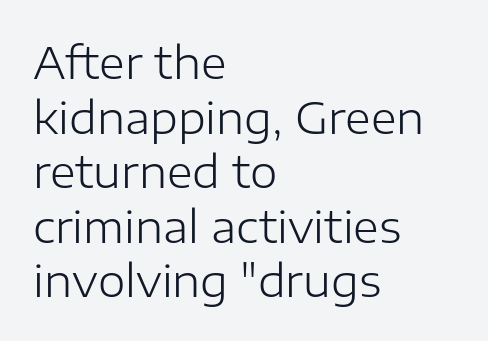
The image shows 44 px light sans-serif type, upright; set left-aligned, line spacing 1.24x, normal letter spacing, not underlined; low stroke contrast and a medium x-height.
